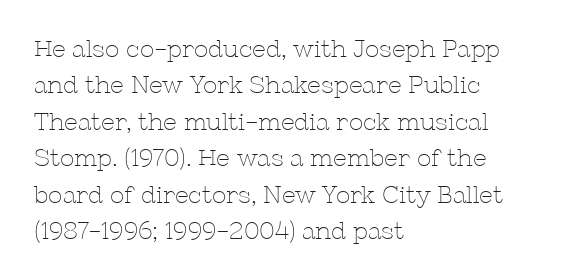
Q: Is the text bold? A: No.
Q: Is the text italic (slanted)? A: No, it is upright.
Q: Is the text underlined? A: No.
Q: How is the paragraph aligned? A: Left-aligned.
Q: Is the spacing between letters normal or unusually wide? A: Normal.
Q: Is the spacing between lines tight, normal or loose? A: Normal.
